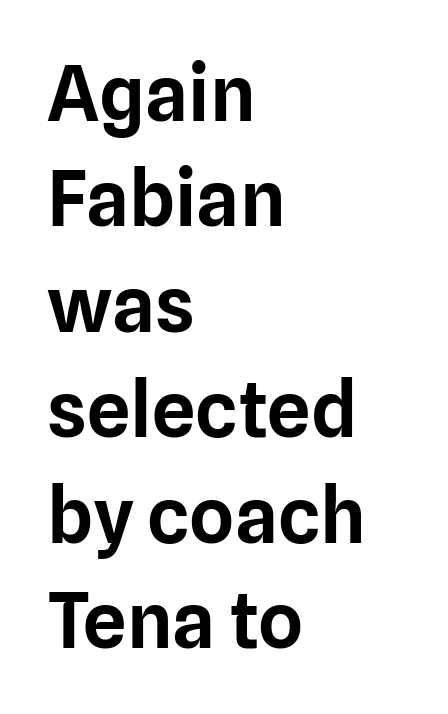
The image shows 77 px sans-serif type, upright; set left-aligned, normal line spacing (1.37x), normal letter spacing, not underlined; low stroke contrast and a medium x-height.
